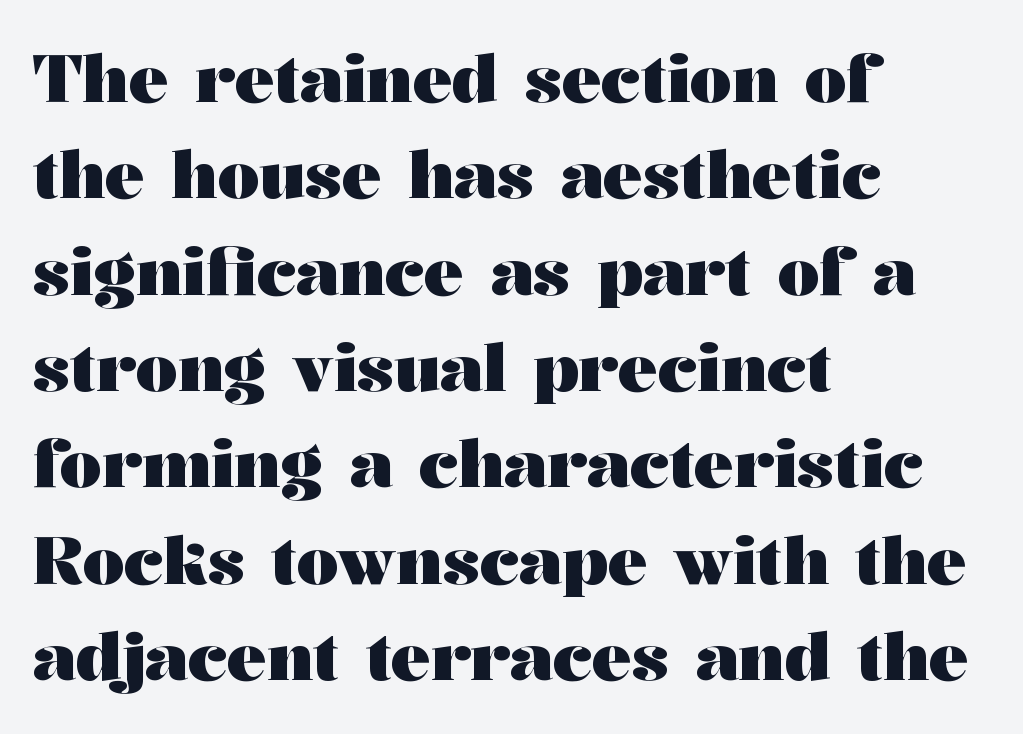
The image shows 66 px heavy, wide serif type, upright; set left-aligned, normal line spacing (1.46x), normal letter spacing, not underlined; medium stroke contrast and a medium x-height.
